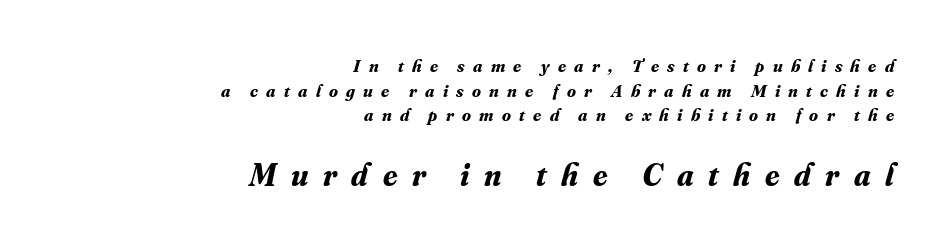
The image shows 32 px bold serif type, italic (leaning right); set right-aligned, normal line spacing (1.37x), unusually wide letter spacing (+0.46 em), not underlined; the second (bottom) block is 1.78x larger; medium stroke contrast and a small x-height.
